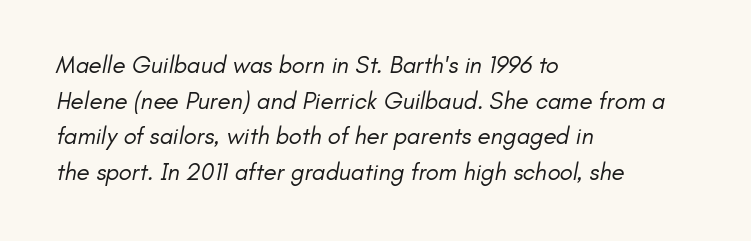
{"bold": "no", "underline": "no", "align": "left", "line_spacing": "normal", "line_spacing_ratio": 1.48, "letter_spacing": "normal", "letter_spacing_em": 0.0, "glyph_px": 24}
